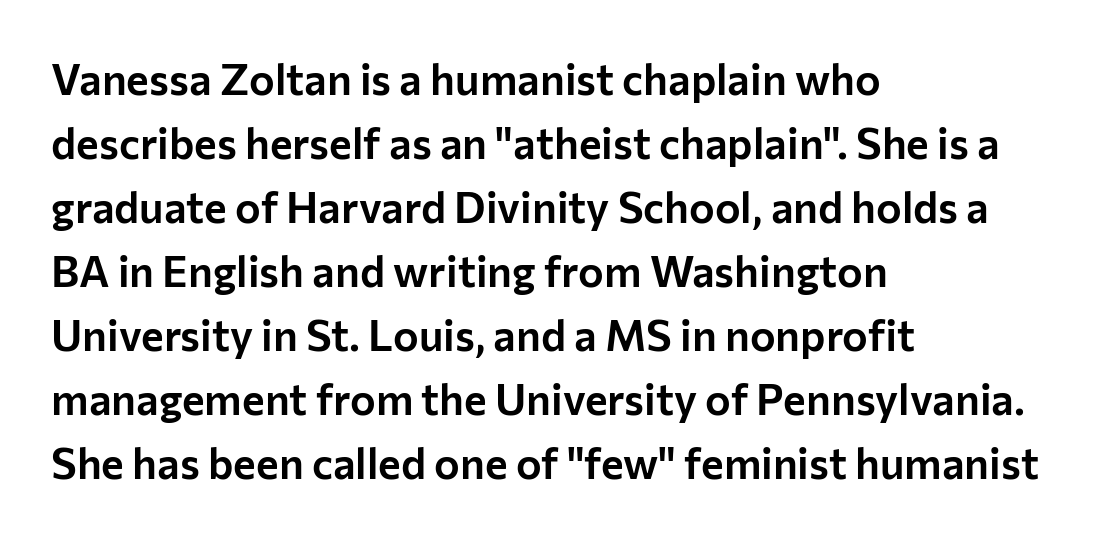
{"serif": "no", "italic": "no", "width": "normal", "stroke_contrast": "low", "x_height": "medium", "monospaced": "no", "underline": "no", "align": "left", "line_spacing": "normal", "line_spacing_ratio": 1.49, "letter_spacing": "normal", "letter_spacing_em": 0.0, "glyph_px": 43}
